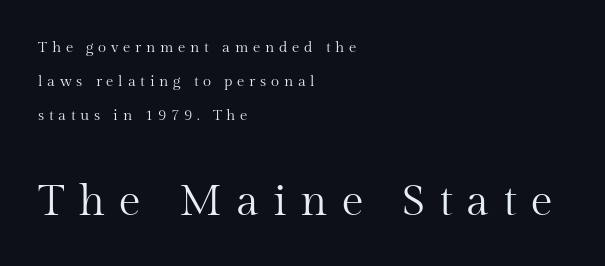
Stroke thickness stays within the range of a standard reading face or lighter. Is the block centered? No — it sits flush against the left margin. The typeface chosen for these lines features serifs. The letters stand upright; this is a roman face. Underlining? Definitely not there.
